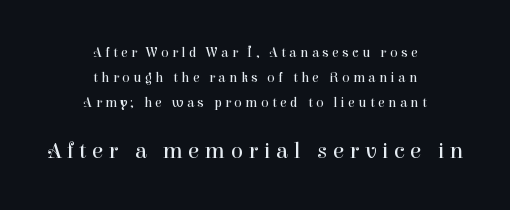
{"italic": "no", "bold": "no", "underline": "no", "align": "center", "line_spacing_ratio": 1.78, "letter_spacing": "wide", "letter_spacing_em": 0.24, "larger_block": "second", "size_ratio": 1.64, "glyph_px": 23}
